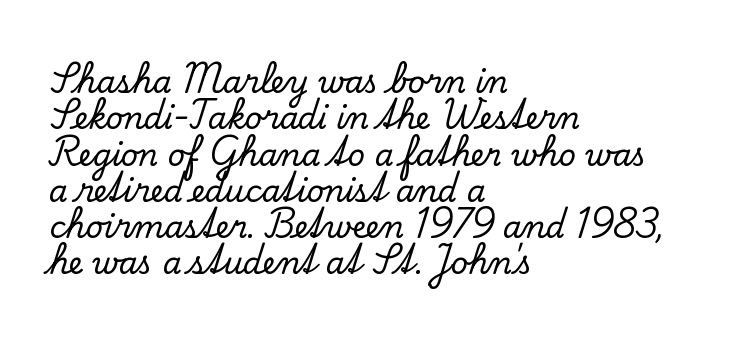
Q: Is the text italic (slanted)? A: Yes.
Q: Is the typeface a serif or a sans-serif typeface? A: Serif.
Q: Is the text underlined? A: No.
Q: How is the paragraph aligned? A: Left-aligned.
Q: Is the spacing between letters normal or unusually wide? A: Normal.
Q: Width (condensed, normal, or wide)? A: Normal.
Q: Stroke contrast? A: Low.
Q: x-height? A: Small.
Q: Monospaced? A: No.
